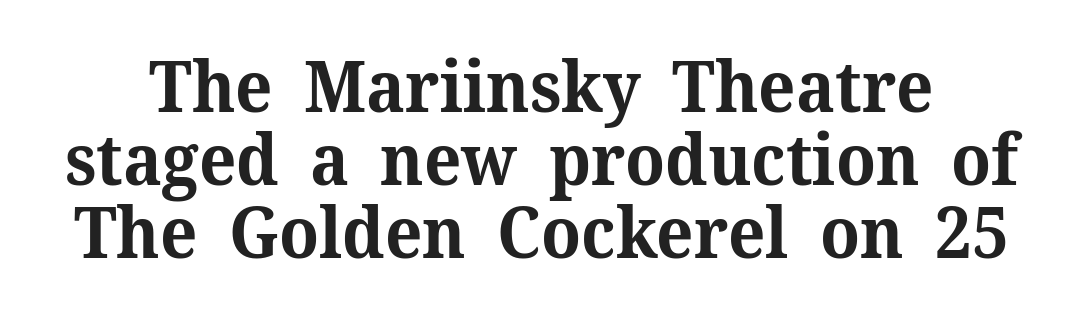
The image shows 70 px bold serif type, upright; set tight line spacing (1.04x), normal letter spacing, not underlined; medium stroke contrast and a medium x-height.
